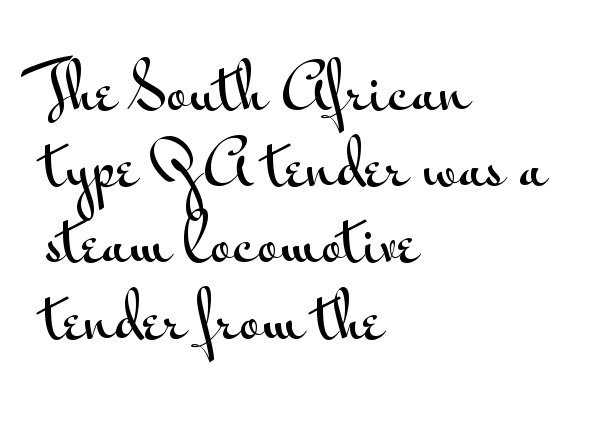
Nobody drew a line under any word here. This is sans-serif lettering, the kind often seen on screens and signage. A typesetter would call this proportional, since set widths differ per character.
